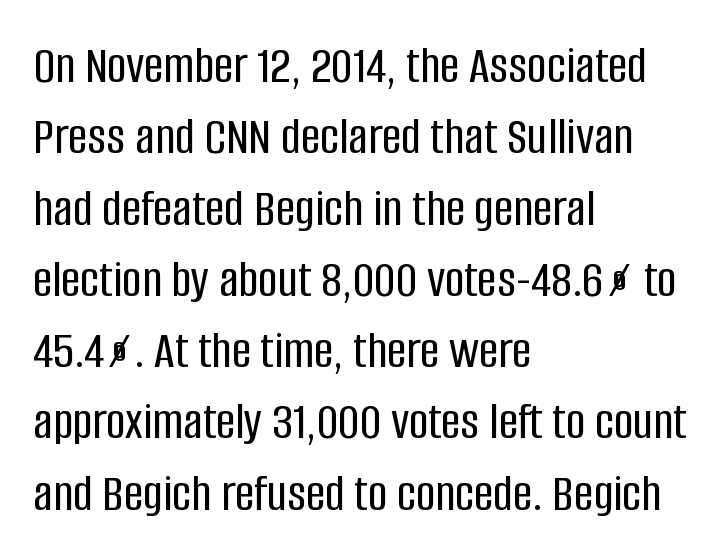
{"serif": "no", "italic": "no", "width": "condensed", "stroke_contrast": "low", "x_height": "large", "monospaced": "no", "underline": "no", "align": "left", "line_spacing": "normal", "line_spacing_ratio": 1.32, "letter_spacing": "normal", "letter_spacing_em": 0.0, "glyph_px": 54}
